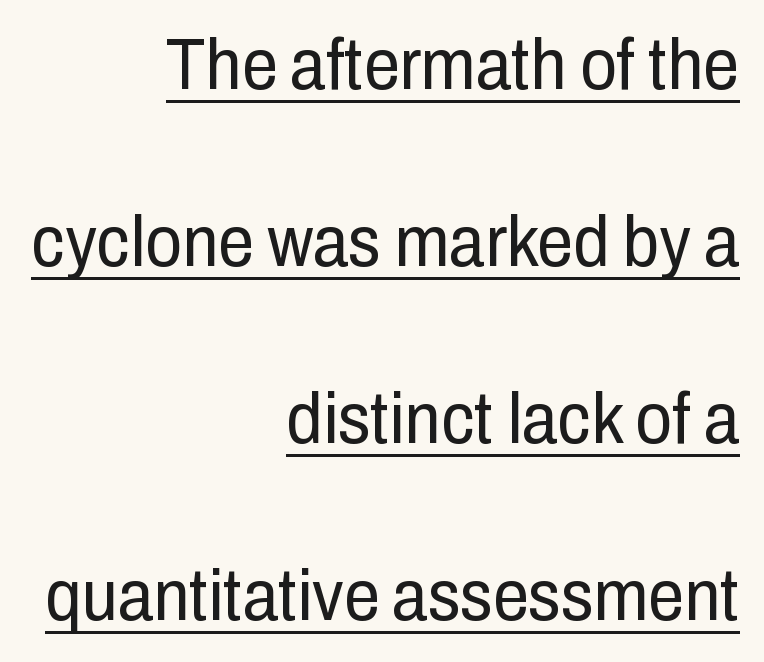
The image shows 72 px regular-weight, condensed sans-serif type, upright; set right-aligned, loose line spacing (2.46x), normal letter spacing, underlined; low stroke contrast and a medium x-height.
